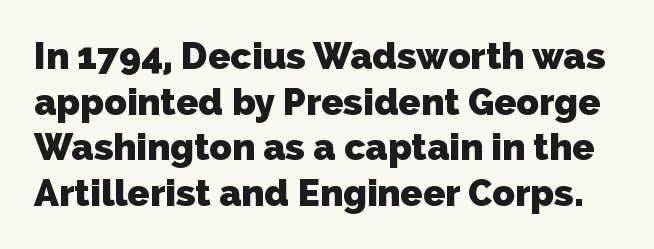
The rendering keeps characters at their native spacing. Compared with an ordinary text face, these strokes are far heavier — a full bold. These lines are rendered in a variable-pitch font. Each row of text sits above clean, open space. You can tell from the bare stems that sans-serif type was used.
